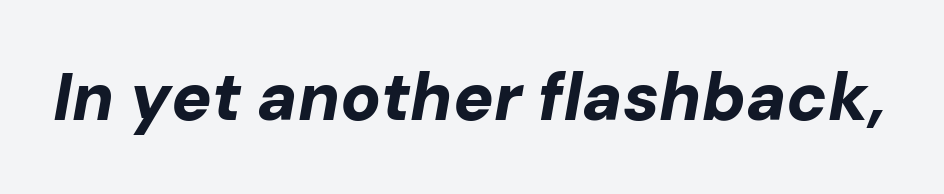
The image shows 67 px bold type, italic (leaning right); set normal letter spacing, not underlined; low stroke contrast and a medium x-height.
